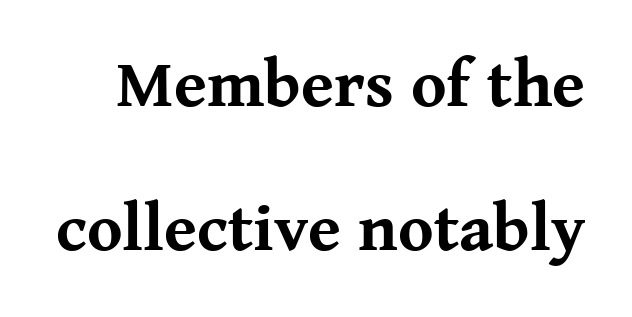
The image shows 67 px bold serif type, upright; set loose line spacing (2.15x), normal letter spacing, not underlined; medium stroke contrast and a medium x-height.
